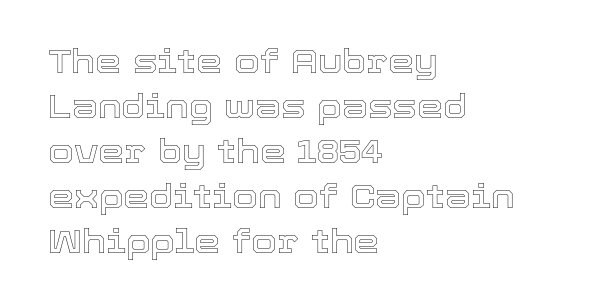
The image shows 33 px text type, upright; set left-aligned, normal line spacing (1.36x), normal letter spacing, not underlined; a medium x-height.
